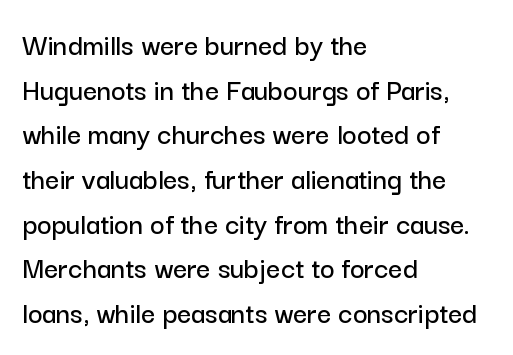
Q: Is the text italic (slanted)? A: No, it is upright.
Q: Is the typeface a serif or a sans-serif typeface? A: Sans-serif.
Q: Is the text underlined? A: No.
Q: How is the paragraph aligned? A: Left-aligned.
Q: Is the spacing between letters normal or unusually wide? A: Normal.
Q: Is the spacing between lines tight, normal or loose? A: Normal.
Q: Width (condensed, normal, or wide)? A: Normal.
Q: Stroke contrast? A: Low.
Q: x-height? A: Medium.
Q: Monospaced? A: No.
